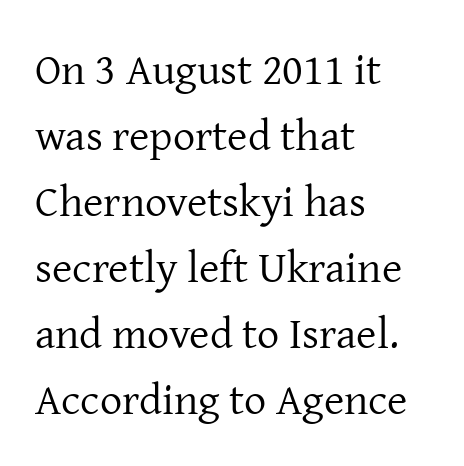
The image shows 44 px regular-weight serif type, upright; set left-aligned, normal line spacing (1.5x), normal letter spacing, not underlined; low stroke contrast and a medium x-height.
